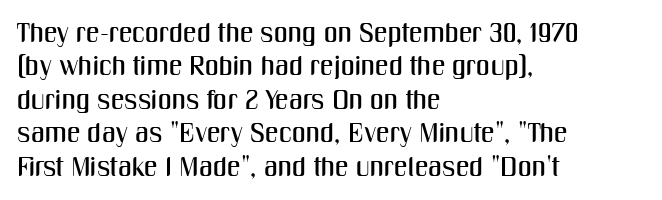
The image shows 27 px text type, upright; set left-aligned, line spacing 1.24x, normal letter spacing, not underlined.
